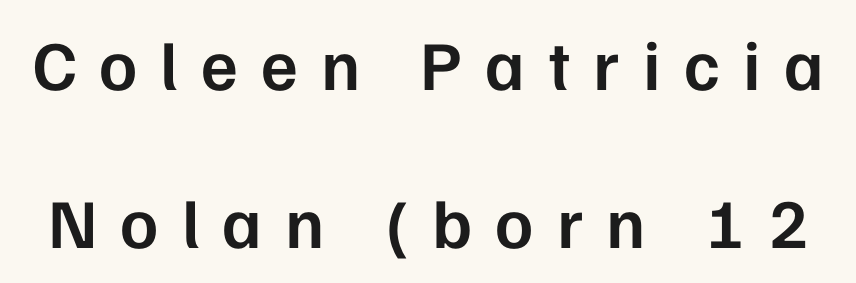
{"serif": "no", "italic": "no", "bold": "semi", "weight": "semibold", "width": "normal", "stroke_contrast": "low", "x_height": "medium", "monospaced": "no", "underline": "no", "line_spacing": "loose", "line_spacing_ratio": 2.26, "letter_spacing": "wide", "letter_spacing_em": 0.33, "glyph_px": 70}
